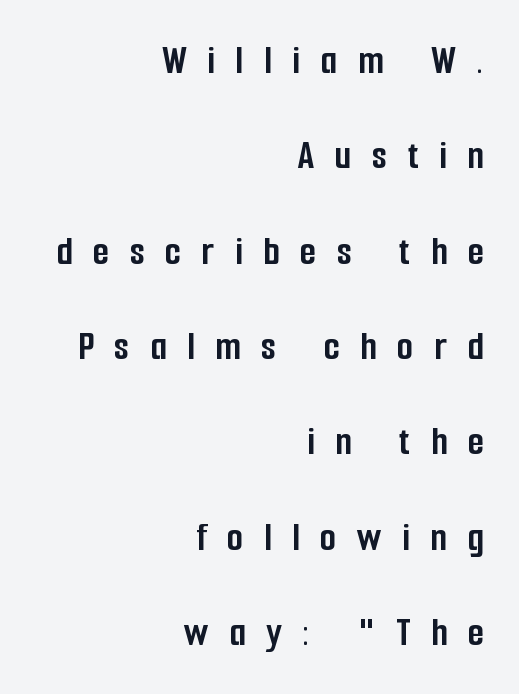
{"serif": "no", "italic": "no", "bold": "yes", "weight": "semibold", "width": "condensed", "stroke_contrast": "low", "x_height": "medium", "monospaced": "no", "underline": "no", "align": "right", "line_spacing": "loose", "line_spacing_ratio": 2.27, "letter_spacing": "wide", "letter_spacing_em": 0.49, "glyph_px": 42}
